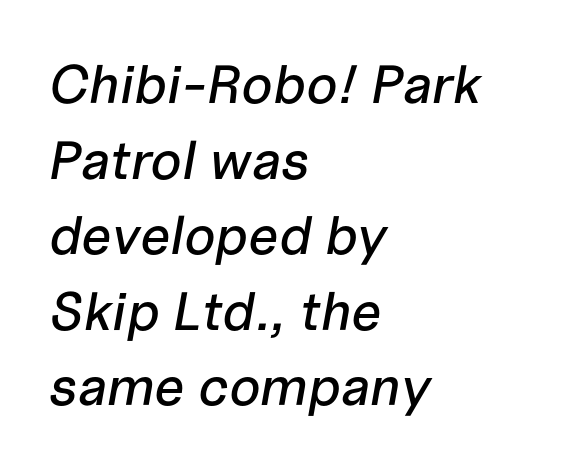
The image shows 54 px text type, italic (leaning right); set left-aligned, normal line spacing (1.4x), normal letter spacing, not underlined; low stroke contrast and a medium x-height.
